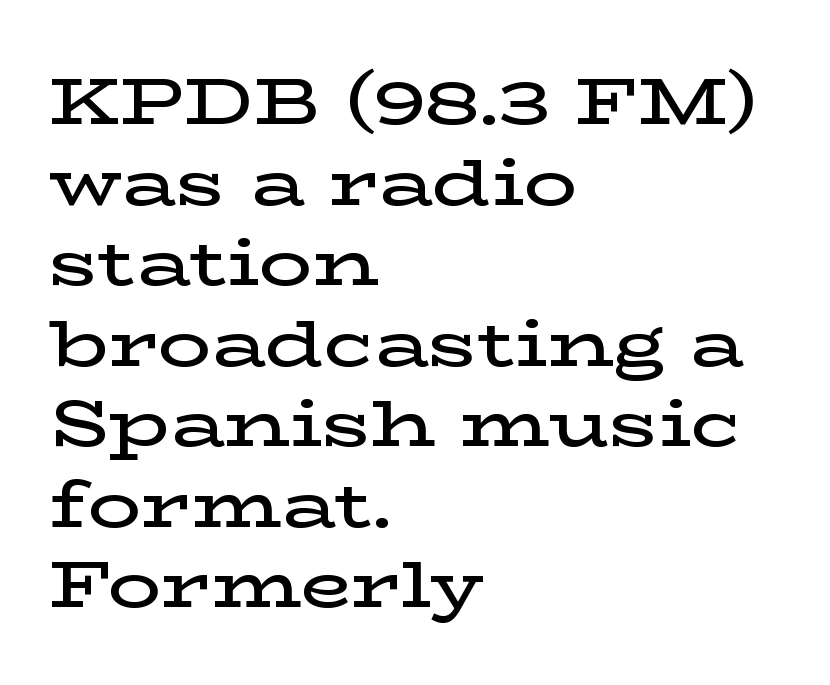
The image shows 66 px semibold, wide serif type, upright; set left-aligned, line spacing 1.22x, normal letter spacing, not underlined; low stroke contrast and a medium x-height.
